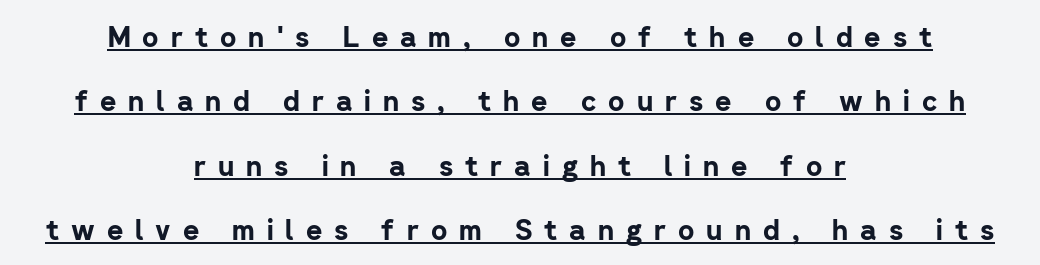
{"serif": "no", "italic": "no", "bold": "yes", "weight": "bold", "width": "normal", "stroke_contrast": "low", "x_height": "medium", "monospaced": "no", "underline": "yes", "align": "center", "line_spacing": "loose", "line_spacing_ratio": 2.3, "letter_spacing": "wide", "letter_spacing_em": 0.43, "glyph_px": 28}
